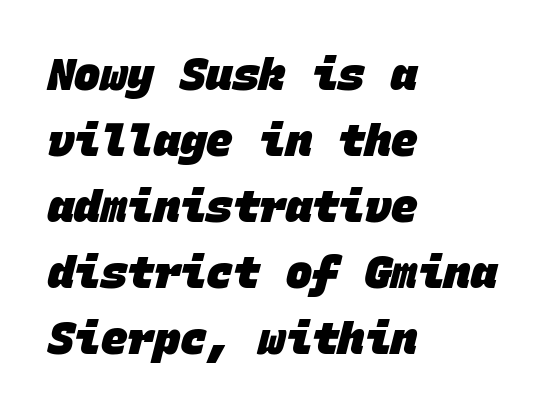
Quick note: underline off. The glyphs have the mass of a bold cut. The passage is arranged the way most books set body copy — flush left. What kind of face is this? One without serifs — a sans. Reading down the column, the eye jumps a familiar distance to each next line. Here the glyphs are tracked normally, forming tight word shapes.
